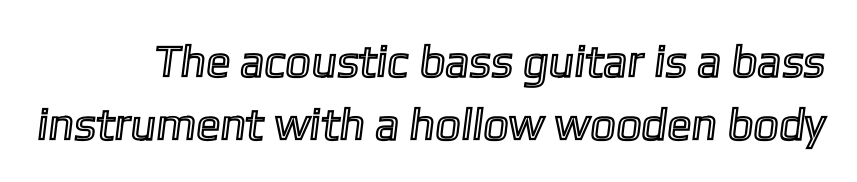
{"width": "normal", "x_height": "medium", "monospaced": "no", "underline": "no", "line_spacing": "normal", "line_spacing_ratio": 1.4, "letter_spacing": "normal", "letter_spacing_em": 0.0, "glyph_px": 45}
